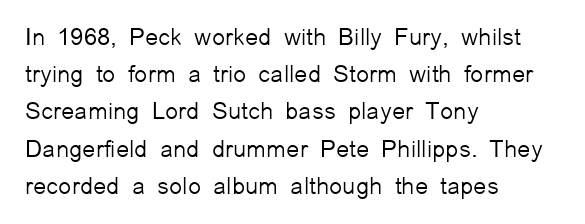
{"italic": "no", "bold": "no", "underline": "no", "align": "left", "line_spacing": "normal", "line_spacing_ratio": 1.55, "letter_spacing": "normal", "letter_spacing_em": 0.0, "glyph_px": 24}
